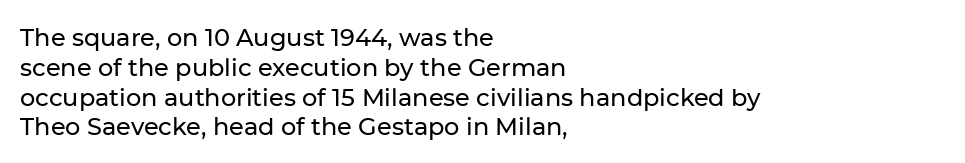
This sample uses an upright cut, with every glyph sitting square on the baseline. The space beneath each line is pristine and unruled. Short note: letters normally spaced. A classic flush-left, rag-right setting is used for this passage.
